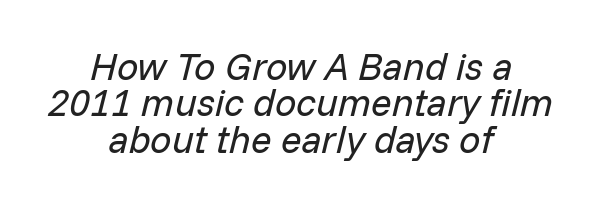
Q: Is the text bold? A: No.
Q: Is the text italic (slanted)? A: Yes, it leans right by about 14 degrees.
Q: Is the text underlined? A: No.
Q: How is the paragraph aligned? A: Centered.
Q: Is the spacing between letters normal or unusually wide? A: Normal.
Q: Is the spacing between lines tight, normal or loose? A: Tight.
Q: Width (condensed, normal, or wide)? A: Normal.
Q: Stroke contrast? A: Low.
Q: x-height? A: Medium.
Q: Monospaced? A: No.
